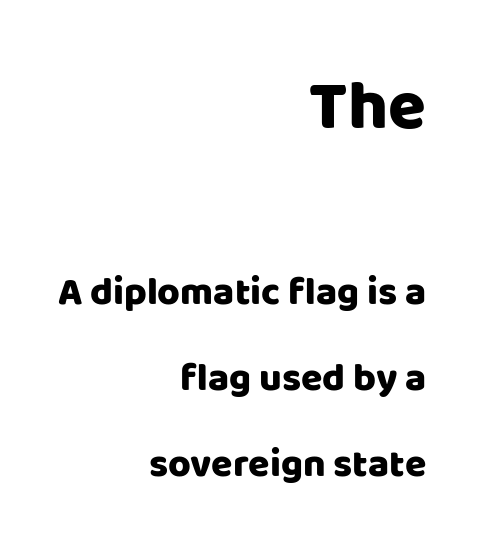
You can tell it's not italic because the verticals are truly vertical. The type family on display is of the sans-serif kind. Tracking value appears to be zero — textbook default spacing. This layout puts the oversized block above and the modest block below.
